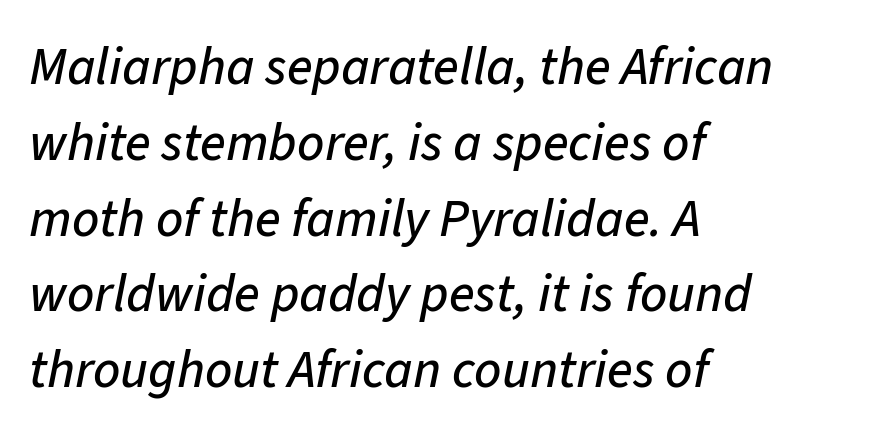
{"italic": "yes", "lean": "right", "slant_degrees": 11, "width": "normal", "stroke_contrast": "low", "x_height": "medium", "monospaced": "no", "underline": "no", "align": "left", "line_spacing": "normal", "line_spacing_ratio": 1.43, "letter_spacing": "normal", "letter_spacing_em": 0.0, "glyph_px": 53}
